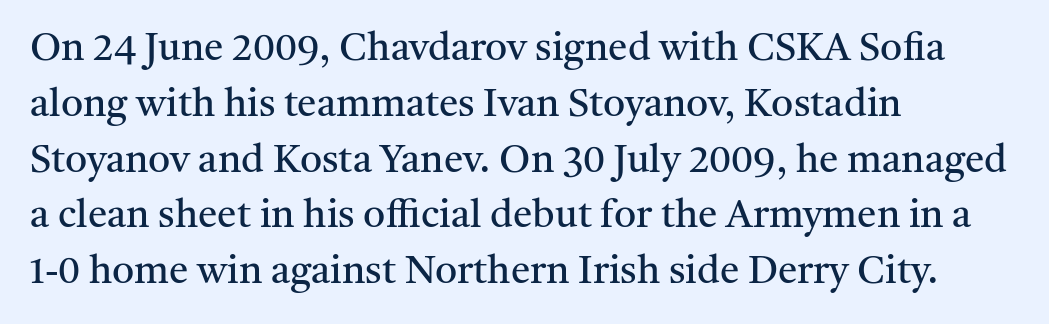
The image shows 39 px regular-weight serif type, upright; set left-aligned, normal line spacing (1.43x), normal letter spacing, not underlined; medium stroke contrast and a medium x-height.
